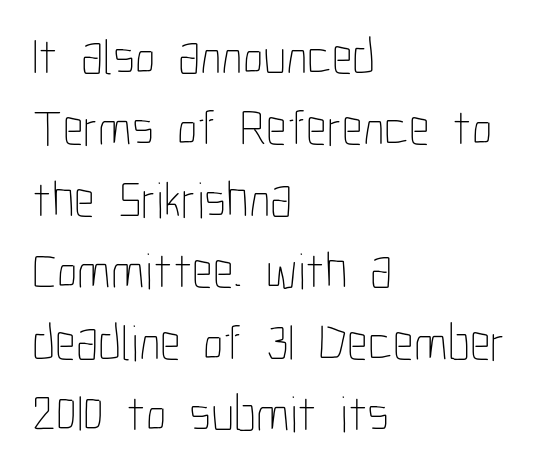
Q: Is the text bold? A: No.
Q: Is the text italic (slanted)? A: No, it is upright.
Q: Is the text underlined? A: No.
Q: How is the paragraph aligned? A: Left-aligned.
Q: Is the spacing between letters normal or unusually wide? A: Normal.
Q: Is the spacing between lines tight, normal or loose? A: Normal.
Q: Width (condensed, normal, or wide)? A: Condensed.
Q: Stroke contrast? A: Low.
Q: x-height? A: Medium.
Q: Monospaced? A: No.
